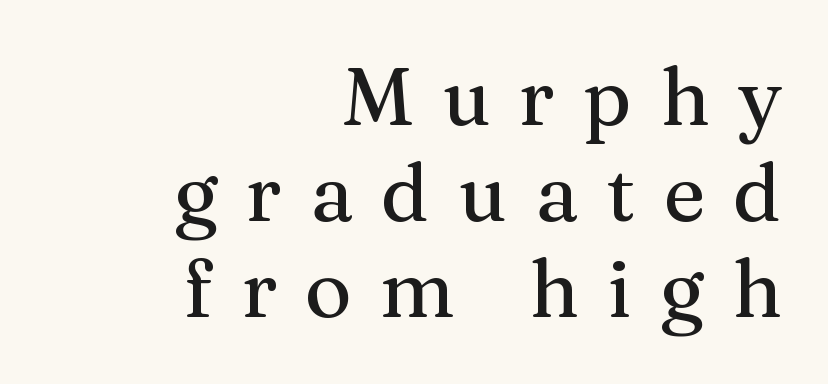
The image shows 80 px serif type, upright; set right-aligned, line spacing 1.2x, unusually wide letter spacing (+0.35 em), not underlined; medium stroke contrast and a medium x-height.
